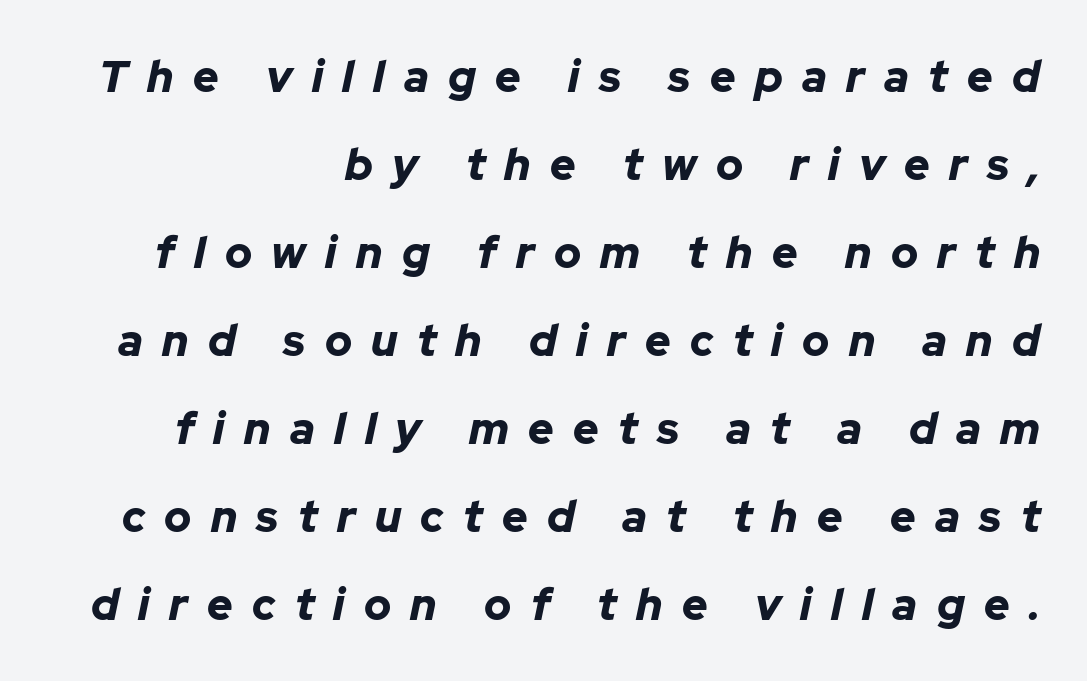
Thick stems and heavy bowls — unmistakably bold. Here the designer chose a conventional face with non-uniform glyph widths. Clear beneath every line of the passage. Does the lettering tilt? It does — this is italic. The tracking jumps out immediately: characters are airy and widely separated.
